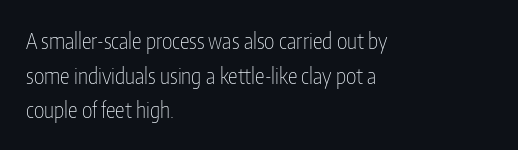
{"italic": "no", "bold": "no", "underline": "no", "align": "left", "line_spacing": "normal", "line_spacing_ratio": 1.57, "letter_spacing": "normal", "letter_spacing_em": 0.0, "glyph_px": 22}
